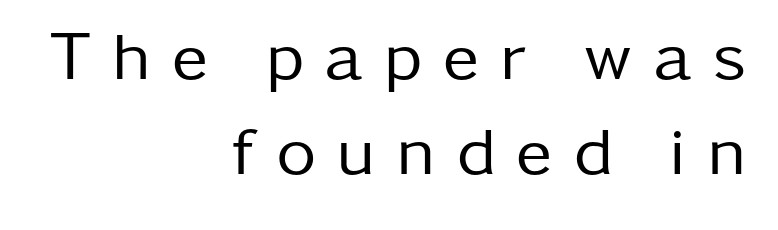
{"serif": "no", "italic": "no", "bold": "no", "weight": "regular", "width": "normal", "stroke_contrast": "low", "x_height": "medium", "monospaced": "no", "underline": "no", "align": "right", "line_spacing": "normal", "line_spacing_ratio": 1.38, "letter_spacing": "wide", "letter_spacing_em": 0.3, "glyph_px": 69}
